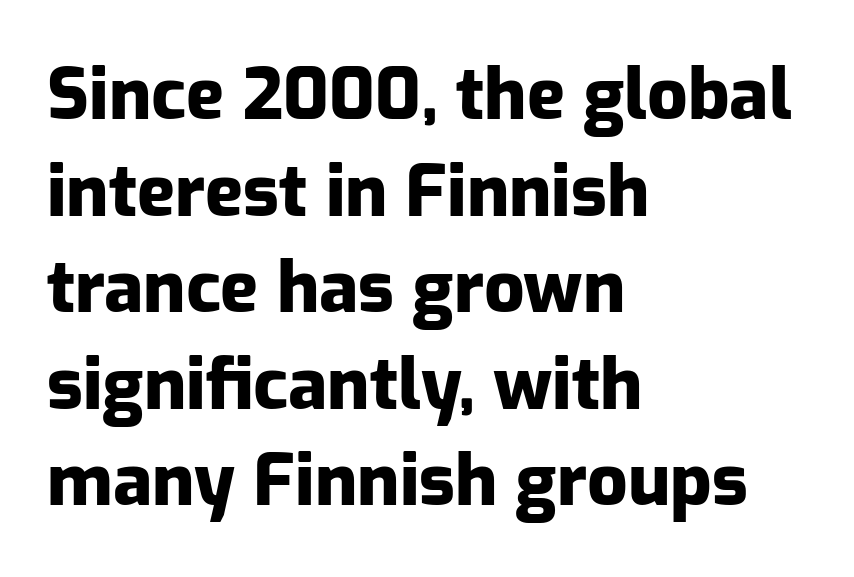
The image shows 71 px heavy sans-serif type, upright; set left-aligned, normal line spacing (1.36x), normal letter spacing, not underlined; low stroke contrast and a medium x-height.
